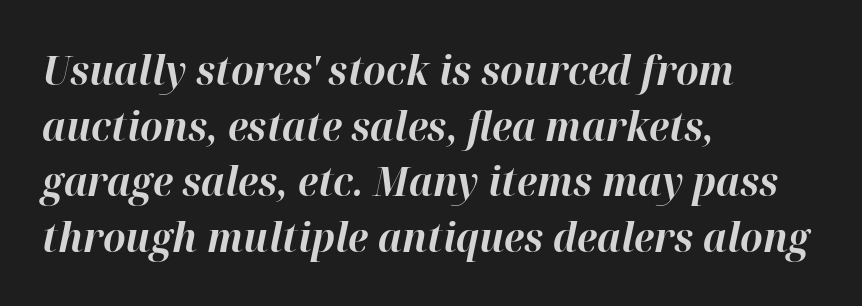
Q: Is the text bold? A: Yes.
Q: Is the text italic (slanted)? A: Yes, it leans right by about 12 degrees.
Q: Is the text underlined? A: No.
Q: How is the paragraph aligned? A: Left-aligned.
Q: Is the spacing between letters normal or unusually wide? A: Normal.
Q: Is the spacing between lines tight, normal or loose? A: Normal.
Q: Width (condensed, normal, or wide)? A: Normal.
Q: Stroke contrast? A: High.
Q: x-height? A: Medium.
Q: Monospaced? A: No.
